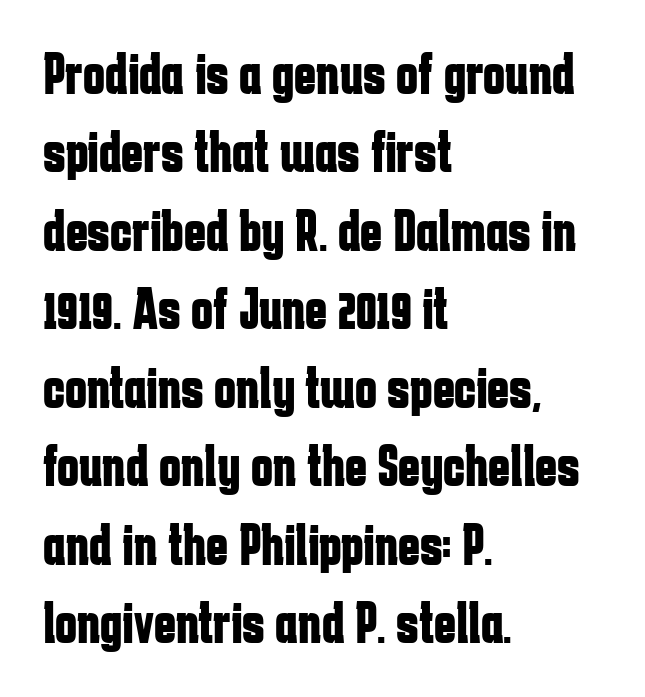
Q: Is the text bold? A: Yes.
Q: Is the text italic (slanted)? A: No, it is upright.
Q: Is the typeface a serif or a sans-serif typeface? A: Sans-serif.
Q: Is the text underlined? A: No.
Q: How is the paragraph aligned? A: Left-aligned.
Q: Is the spacing between letters normal or unusually wide? A: Normal.
Q: Is the spacing between lines tight, normal or loose? A: Normal.
Q: Width (condensed, normal, or wide)? A: Condensed.
Q: Stroke contrast? A: Low.
Q: x-height? A: Medium.
Q: Monospaced? A: No.
